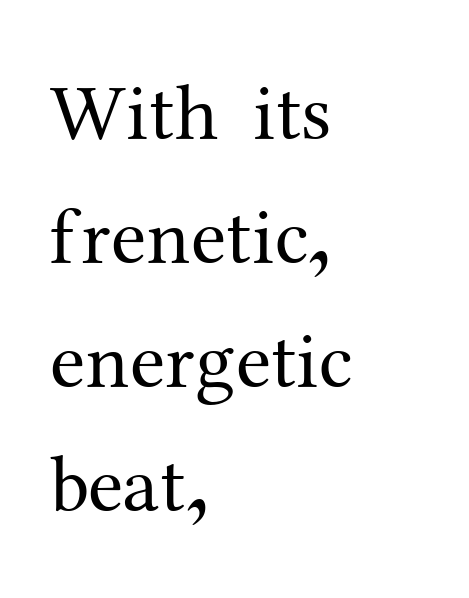
Check the space under the baseline: it is left empty. Nothing unusual about the tracking: characters are spaced as the font intends. One glance says typical: line gaps are just what's usual. The passage shown is typed in a proportional face where columns would drift. Do the letters lean? They stand straight. Weight class: somewhere from thin through regular.
